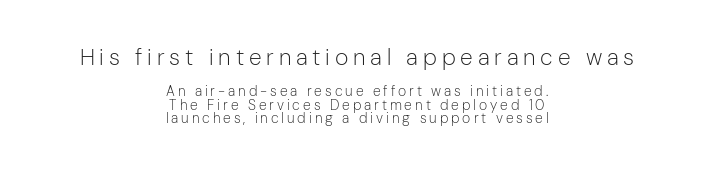
{"italic": "no", "bold": "no", "underline": "no", "align": "center", "line_spacing": "tight", "line_spacing_ratio": 0.95, "letter_spacing": "wide", "letter_spacing_em": 0.21, "larger_block": "first", "size_ratio": 1.64, "glyph_px": 23}
